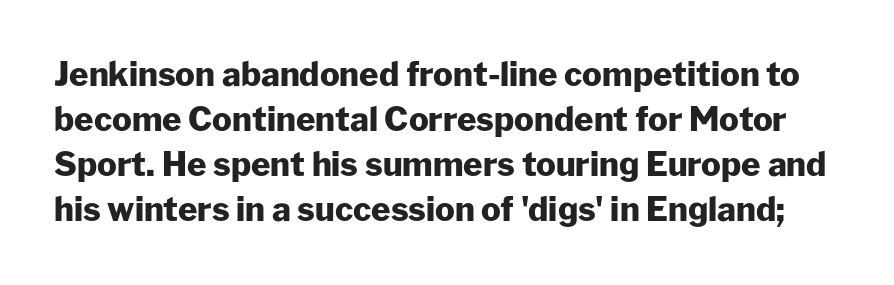
Q: Is the text bold? A: Yes.
Q: Is the text italic (slanted)? A: No, it is upright.
Q: Is the typeface a serif or a sans-serif typeface? A: Sans-serif.
Q: Is the text underlined? A: No.
Q: Is the spacing between letters normal or unusually wide? A: Normal.
Q: Is the spacing between lines tight, normal or loose? A: Normal.
Q: Width (condensed, normal, or wide)? A: Normal.
Q: Stroke contrast? A: Low.
Q: x-height? A: Medium.
Q: Monospaced? A: No.
